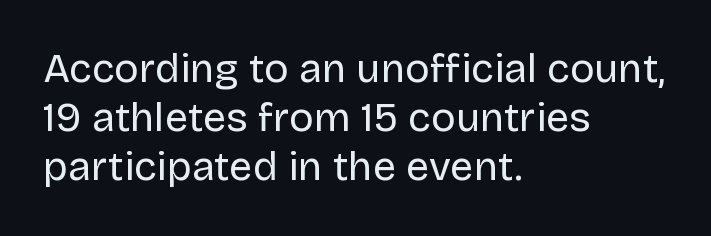
The typesetting does not lean heavy: it is not bold. Look at the tracking — it's just the regular setting, nothing added. The area under the type is left untouched. Alignment: flush left. Looks like regular typesetting: each glyph gets only the width it needs.
